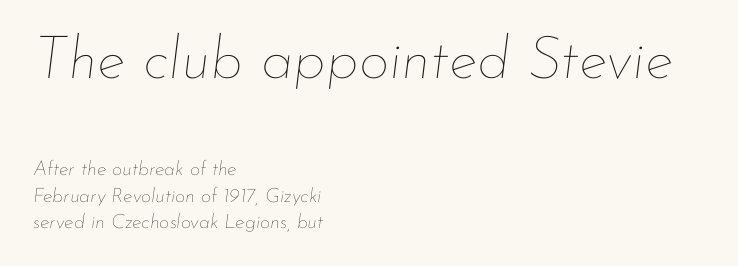
{"italic": "yes", "lean": "right", "slant_degrees": 7, "bold": "no", "weight": "thin", "width": "normal", "stroke_contrast": "low", "x_height": "small", "monospaced": "no", "underline": "no", "align": "left", "line_spacing": "normal", "line_spacing_ratio": 1.32, "letter_spacing": "normal", "letter_spacing_em": 0.0, "larger_block": "first", "size_ratio": 3.0, "glyph_px": 60}
